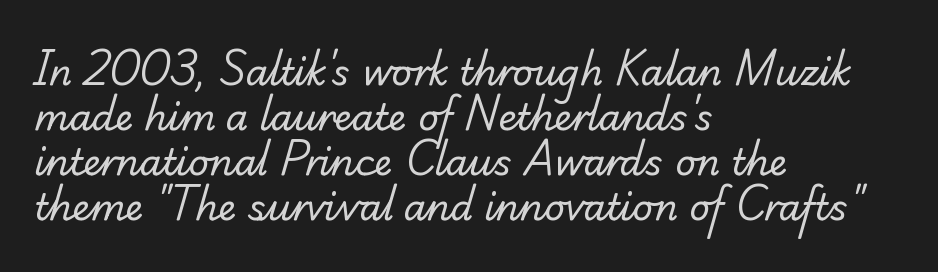
{"serif": "yes", "bold": "no", "weight": "regular", "width": "normal", "stroke_contrast": "low", "x_height": "small", "monospaced": "no", "underline": "no", "align": "left", "line_spacing": "normal", "line_spacing_ratio": 1.25, "letter_spacing": "normal", "letter_spacing_em": 0.0, "glyph_px": 36}
